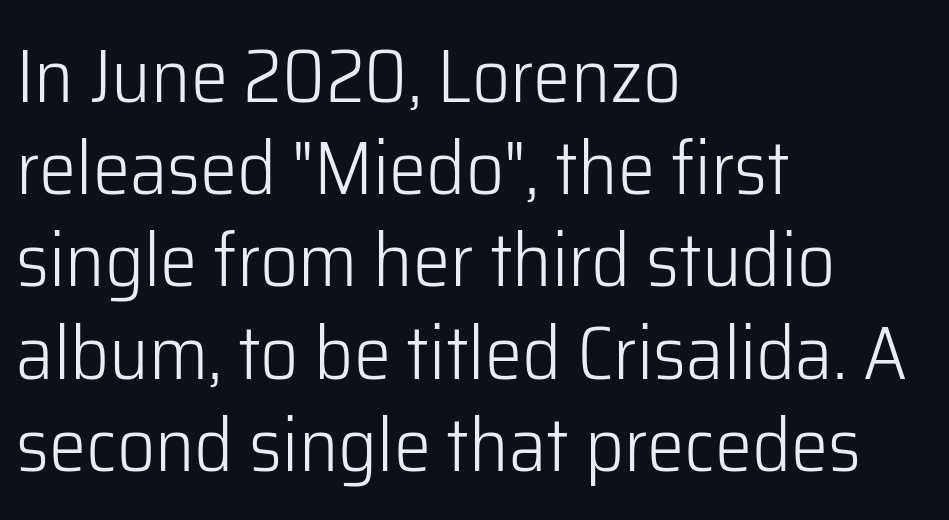
Nothing sits at the stroke ends, so this counts as sans-serif. The typesetting does not lean heavy: it is not bold. A roman cut, with each character standing at attention. Line starts are locked; line ends wander.
